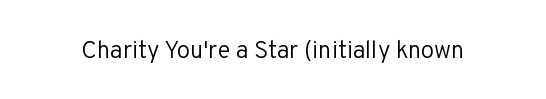
Only glyphs here, with clear space below each row. Notice how the stems are strictly vertical — no italics here. Between one letter and the next there's only the usual sliver of space. Is this a heavy cut? Hardly; it is regular or lighter.
